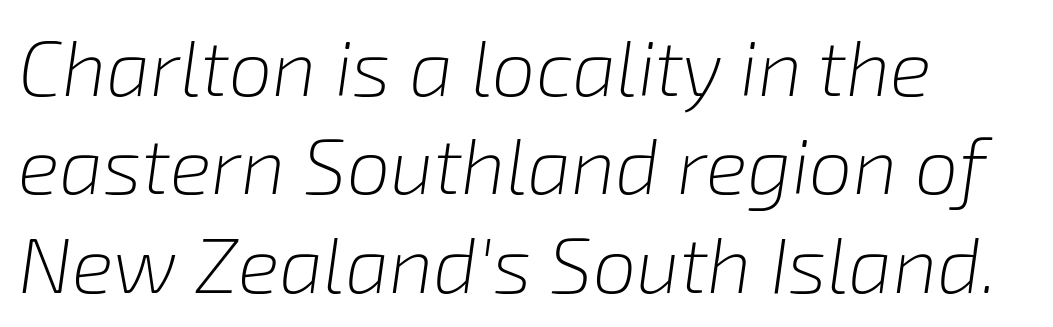
Q: Is the text bold? A: No.
Q: Is the text italic (slanted)? A: Yes, it leans right by about 8 degrees.
Q: Is the text underlined? A: No.
Q: How is the paragraph aligned? A: Left-aligned.
Q: Is the spacing between letters normal or unusually wide? A: Normal.
Q: Is the spacing between lines tight, normal or loose? A: Normal.
Q: Width (condensed, normal, or wide)? A: Normal.
Q: Stroke contrast? A: Low.
Q: x-height? A: Medium.
Q: Monospaced? A: No.
